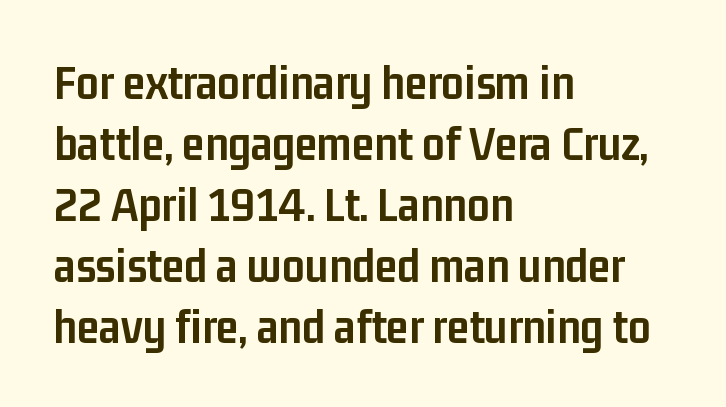
Typographically, this falls in the sans-serif category. The letters sit at their default tracking, neither squeezed nor spread. The passage shown is typed in a proportional face where columns would drift. Nope, not italic — everything's standing straight. Typesetter's note: full bold, strokes at maximum text heaviness. Line starts are locked; line ends wander.
